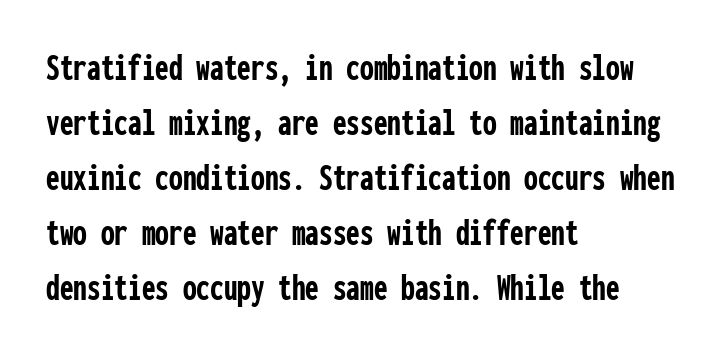
{"serif": "no", "italic": "no", "bold": "yes", "weight": "semibold", "width": "condensed", "stroke_contrast": "low", "x_height": "medium", "monospaced": "yes", "underline": "no", "align": "left", "line_spacing": "normal", "line_spacing_ratio": 1.41, "letter_spacing": "normal", "letter_spacing_em": 0.0, "glyph_px": 39}
